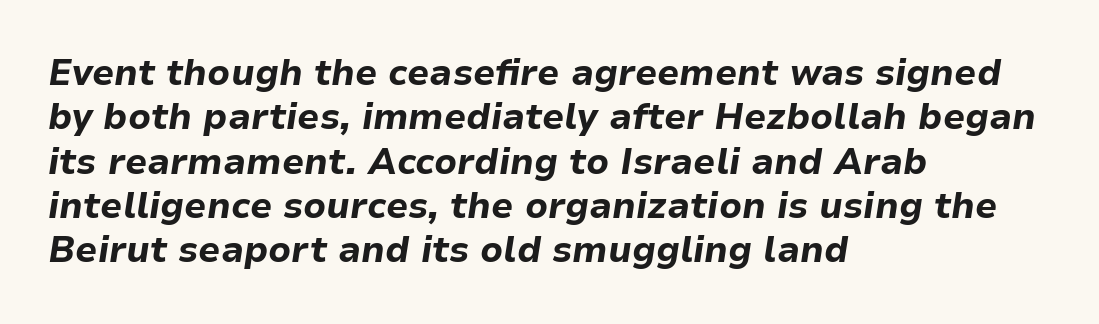
Q: Is the text bold? A: Yes.
Q: Is the text italic (slanted)? A: Yes, it leans right by about 9 degrees.
Q: Is the text underlined? A: No.
Q: How is the paragraph aligned? A: Left-aligned.
Q: Is the spacing between letters normal or unusually wide? A: Normal.
Q: Width (condensed, normal, or wide)? A: Normal.
Q: Stroke contrast? A: Low.
Q: x-height? A: Medium.
Q: Monospaced? A: No.
